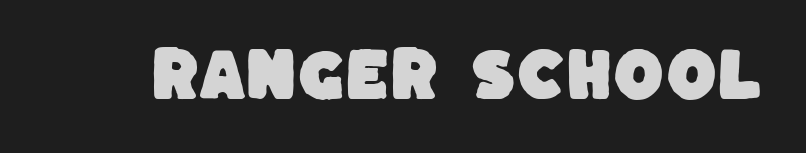
The image shows 58 px sans-serif type; set normal letter spacing, not underlined; low stroke contrast and a large x-height.
